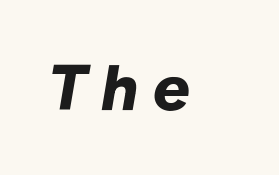
Spacing verdict: proportional, widths tailored to each character. Is the type slanted? Yes — the strokes lean at a clear angle. No word sits above an underline. The passage shown is emphatically bold. Short note: letters widely spaced.
